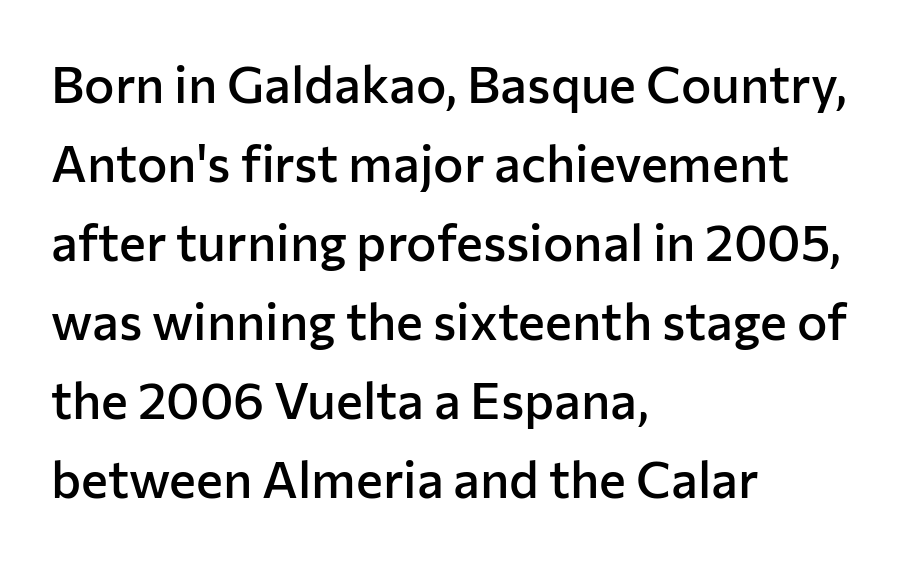
The specimen omits any rule beneath the text block's lines. Stroke thickness is moderately raised; the sample reads as semibold. You could not count columns in this text — the font is proportionally spaced. Which margin do the lines hug? The left one — the right edge is uneven.
